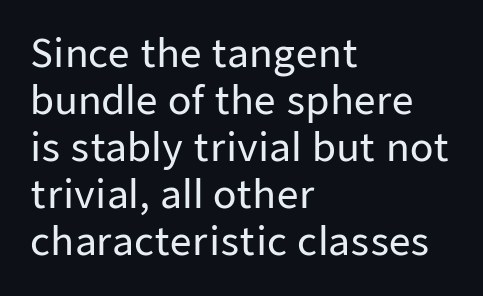
The image shows 38 px sans-serif type, upright; set left-aligned, line spacing 1.24x, normal letter spacing, not underlined; low stroke contrast and a medium x-height.
